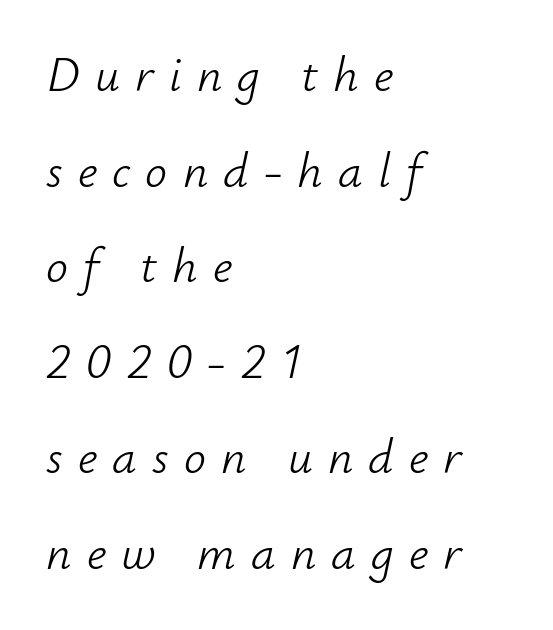
The image shows 49 px light type, italic (leaning right); set left-aligned, loose line spacing (1.95x), unusually wide letter spacing (+0.31 em), not underlined; low stroke contrast and a small x-height.
